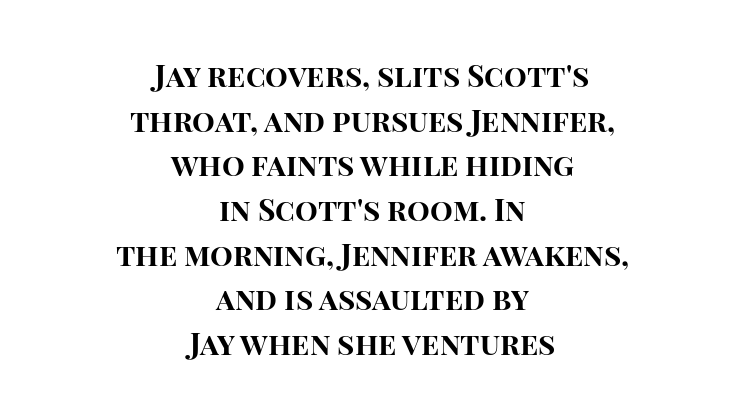
The image shows 30 px bold sans-serif type, upright; set centered, normal line spacing (1.49x), normal letter spacing, not underlined; high stroke contrast and a large x-height.
